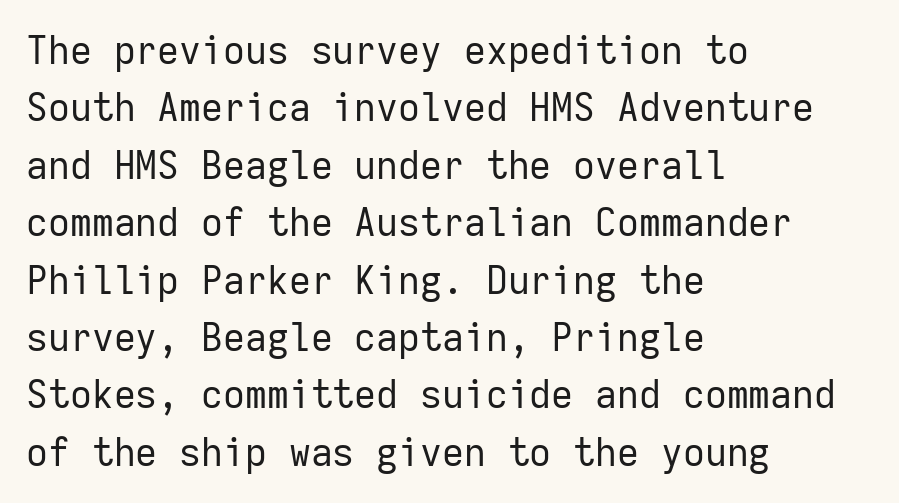
The image shows 38 px regular-weight sans-serif type, upright, monospaced; set left-aligned, normal line spacing (1.51x), normal letter spacing, not underlined; low stroke contrast and a medium x-height.
